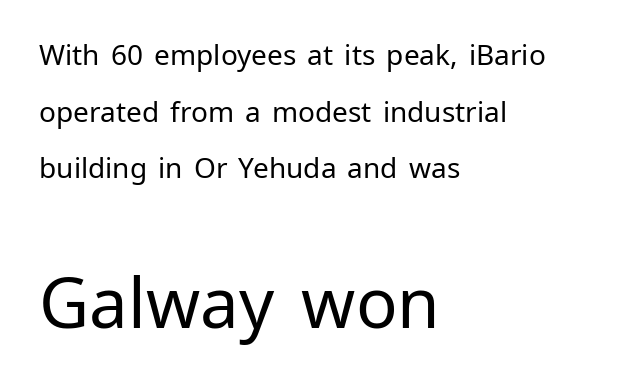
The tracking reads as untouched default to a designer's eye. Each line starts at the same left margin while the right side varies. Widely set lines give the paragraph a tall, airy silhouette. The type sits square on the baseline with zero lean. Top chunk: small. Bottom chunk: large. Just letters on the line, the space beneath them empty.
